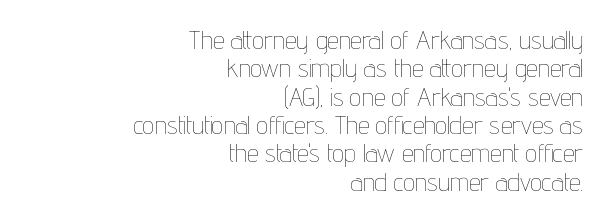
Q: Is the text bold? A: No.
Q: Is the text italic (slanted)? A: No, it is upright.
Q: Is the text underlined? A: No.
Q: How is the paragraph aligned? A: Right-aligned.
Q: Is the spacing between letters normal or unusually wide? A: Normal.
Q: Is the spacing between lines tight, normal or loose? A: Tight.
